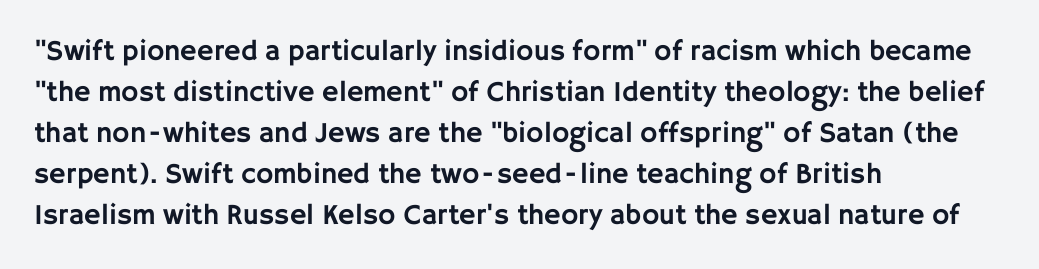
Q: Is the text italic (slanted)? A: No, it is upright.
Q: Is the typeface a serif or a sans-serif typeface? A: Sans-serif.
Q: Is the text underlined? A: No.
Q: How is the paragraph aligned? A: Left-aligned.
Q: Is the spacing between letters normal or unusually wide? A: Normal.
Q: Is the spacing between lines tight, normal or loose? A: Normal.
Q: Width (condensed, normal, or wide)? A: Normal.
Q: Stroke contrast? A: Low.
Q: x-height? A: Large.
Q: Monospaced? A: No.
